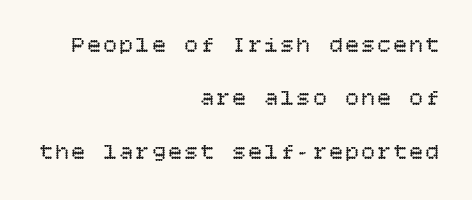
Unmarked baselines from the first word to the last. Whoever set this chose breathing room over compactness in the vertical rhythm. The setting favours the right margin, as signatures and pull-quotes sometimes do. This is roman type, the default non-slanted kind.
